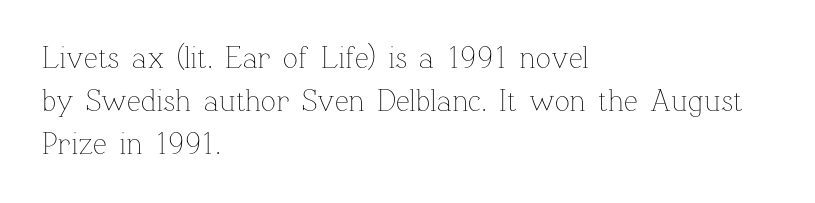
The image shows 31 px thin type, upright; set left-aligned, normal line spacing (1.39x), normal letter spacing, not underlined; low stroke contrast and a medium x-height.
